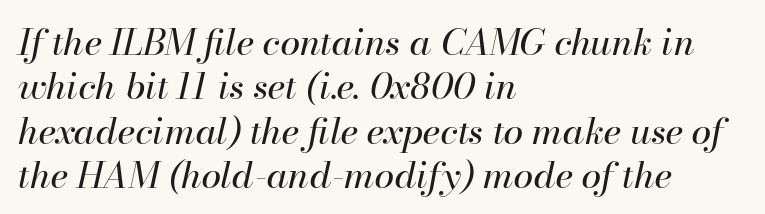
The image shows 36 px regular-weight type, italic (leaning right); set left-aligned, line spacing 1.23x, normal letter spacing, not underlined; high stroke contrast and a small x-height.
